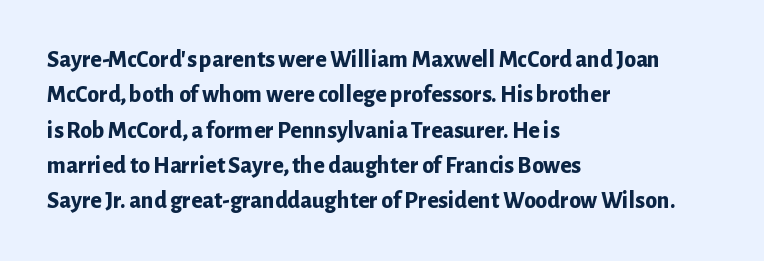
Q: Is the text bold? A: Yes.
Q: Is the text italic (slanted)? A: No, it is upright.
Q: Is the text underlined? A: No.
Q: How is the paragraph aligned? A: Left-aligned.
Q: Is the spacing between letters normal or unusually wide? A: Normal.
Q: Is the spacing between lines tight, normal or loose? A: Normal.
